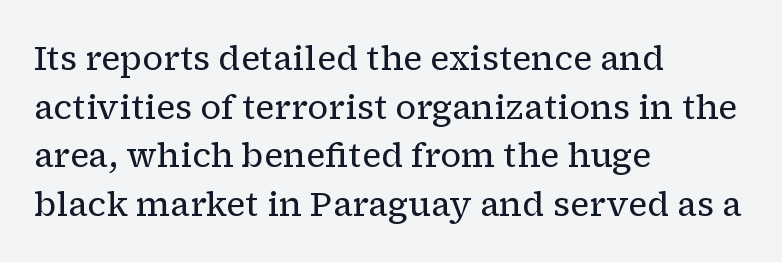
Bare-footed words on every line. The designer went with a serif here, giving each stem small feet. Which margin do the lines hug? The left one — the right edge is uneven. Heft: none added — not bold.
